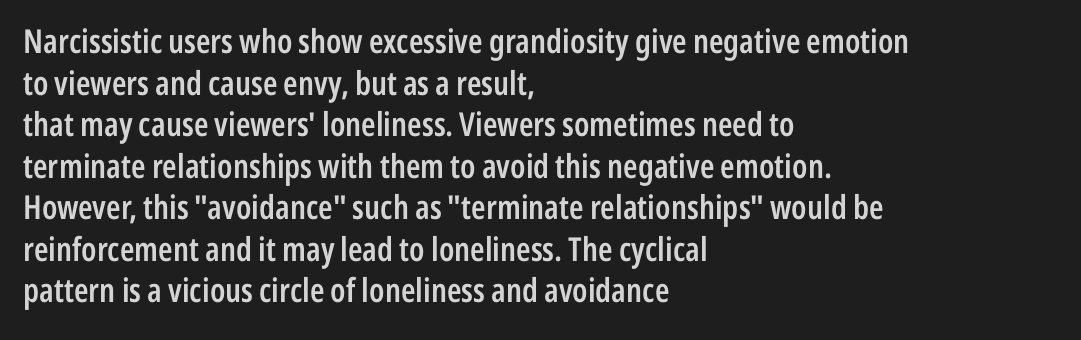
Words float on clear page, feet unadorned. Posture: upright roman. Standard letterfit; no display-style spreading of the glyphs. Caption: multi-line text, flush left, ragged right. Spacing verdict: proportional, widths tailored to each character. Students, observe: this is what conventionally led text looks like.
